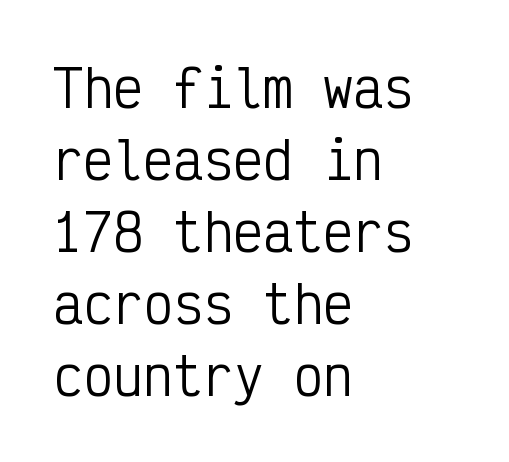
Q: Is the text bold? A: No.
Q: Is the text italic (slanted)? A: No, it is upright.
Q: Is the typeface a serif or a sans-serif typeface? A: Sans-serif.
Q: Is the text underlined? A: No.
Q: How is the paragraph aligned? A: Left-aligned.
Q: Is the spacing between letters normal or unusually wide? A: Normal.
Q: Is the spacing between lines tight, normal or loose? A: Normal.
Q: Width (condensed, normal, or wide)? A: Condensed.
Q: Stroke contrast? A: Low.
Q: x-height? A: Medium.
Q: Monospaced? A: Yes.
